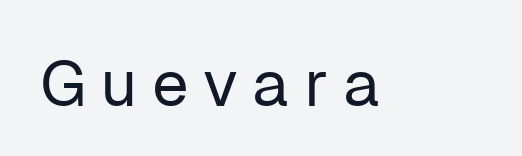
The image shows 65 px regular-weight sans-serif type, upright; set unusually wide letter spacing (+0.22 em), not underlined; low stroke contrast and a medium x-height.
